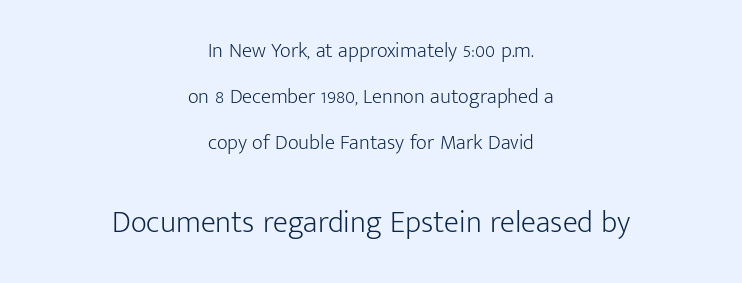
This block would shrink considerably if given ordinary leading; it's expanded now. A sans-serif font was chosen for this passage. The font's upright variant was chosen for this text. The gap between lines stays unmarked.
